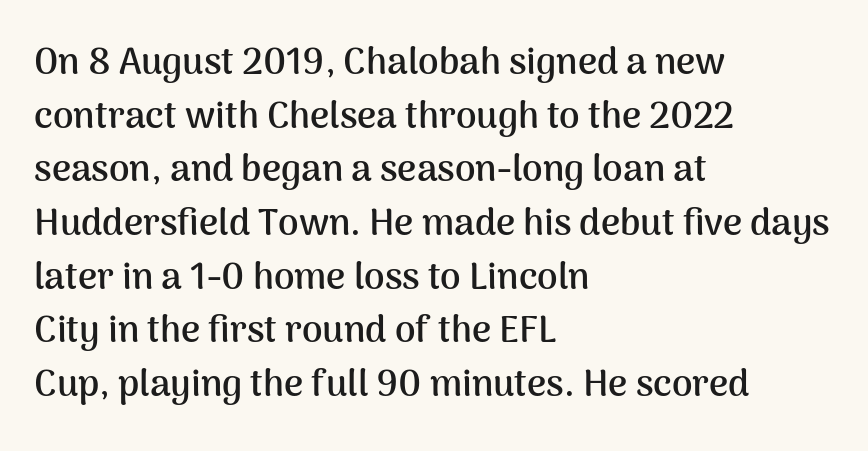
{"serif": "no", "italic": "no", "bold": "yes", "weight": "semibold", "width": "normal", "stroke_contrast": "medium", "x_height": "medium", "monospaced": "no", "underline": "no", "align": "left", "line_spacing": "normal", "line_spacing_ratio": 1.45, "letter_spacing": "normal", "letter_spacing_em": 0.0, "glyph_px": 37}
